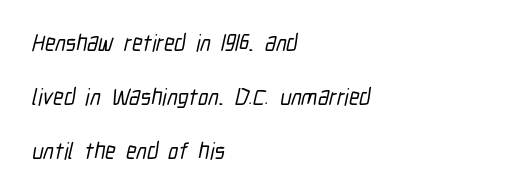
The image shows 23 px text type; set left-aligned, loose line spacing (2.34x), normal letter spacing, not underlined.
